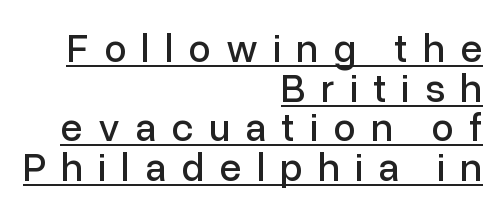
Think of a printed novel: that variable character pitch is what you see here. Leading is clearly below the norm, producing a dense column. The setting favours the right margin, as signatures and pull-quotes sometimes do. Designer's note — italics off, roman on. Classification — sans serif. Underlining? Definitely there.
